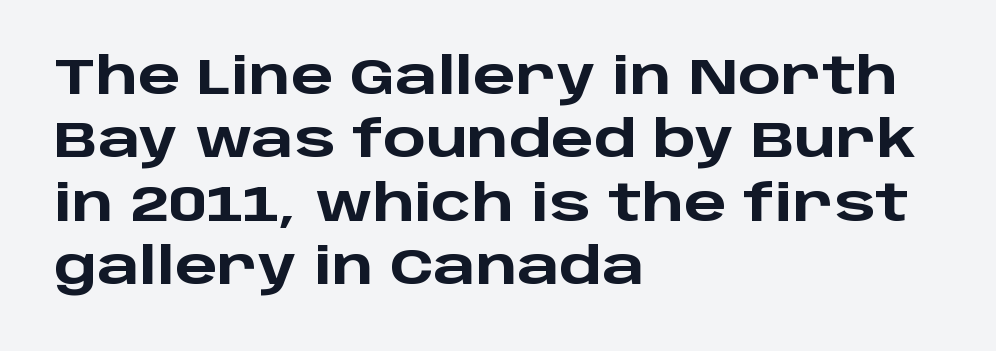
{"serif": "no", "italic": "no", "bold": "yes", "weight": "heavy", "width": "wide", "stroke_contrast": "low", "x_height": "large", "monospaced": "no", "underline": "no", "align": "left", "line_spacing": "normal", "line_spacing_ratio": 1.27, "letter_spacing": "normal", "letter_spacing_em": 0.0, "glyph_px": 50}
